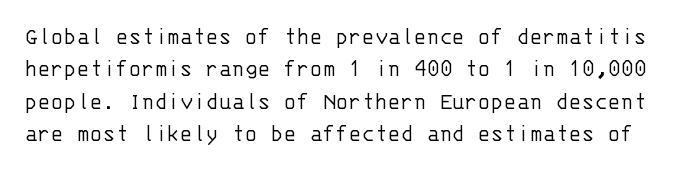
Q: Is the text bold? A: No.
Q: Is the text italic (slanted)? A: No, it is upright.
Q: Is the text underlined? A: No.
Q: Is the spacing between letters normal or unusually wide? A: Normal.
Q: Is the spacing between lines tight, normal or loose? A: Normal.
